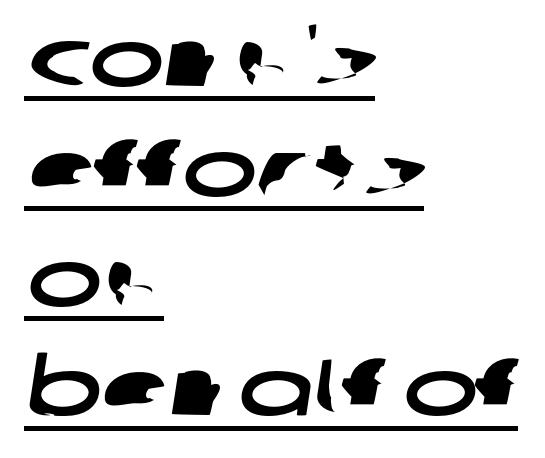
The line-height multiplier appears to be the usual default. A typesetter would call this proportional, since set widths differ per character. Tracking here is standard; glyphs follow each other at the usual distance. The glyphs in this specimen are sans serif. The rendered words wear a rule along their underside.
